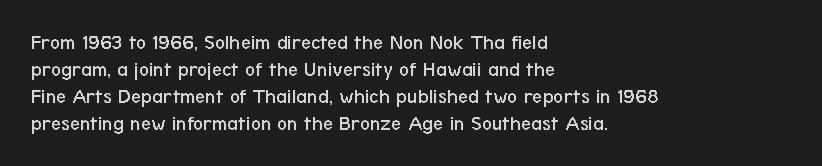
Honestly, the letter spacing is just normal — you wouldn't notice it. A student would call this left alignment; a typographer would say flush left, rag right. The font sits on the lighter half of the weight spectrum, regular included. Just letters on the line, the space beneath them empty.
